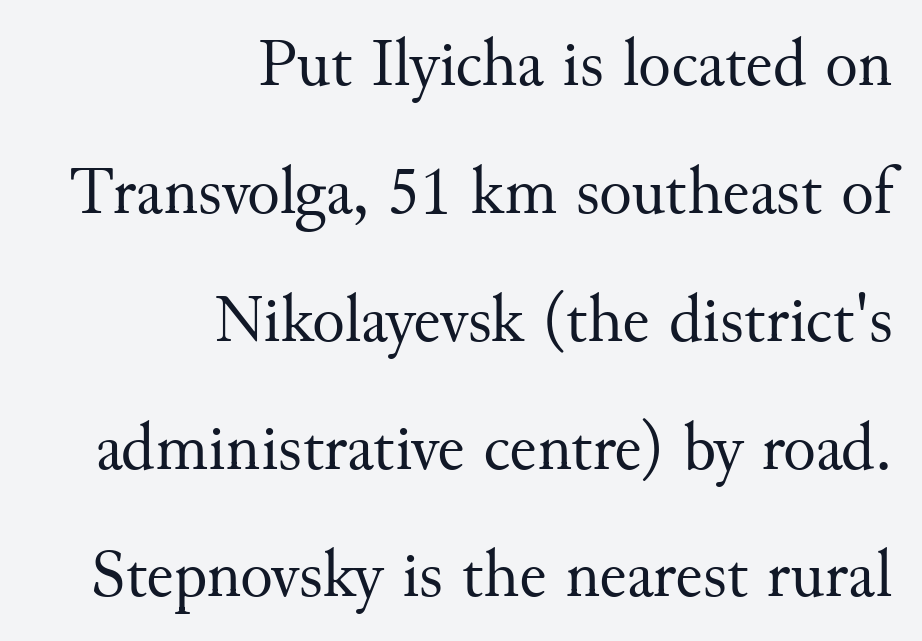
Q: Is the text bold? A: No.
Q: Is the text italic (slanted)? A: No, it is upright.
Q: Is the typeface a serif or a sans-serif typeface? A: Serif.
Q: Is the text underlined? A: No.
Q: How is the paragraph aligned? A: Right-aligned.
Q: Is the spacing between letters normal or unusually wide? A: Normal.
Q: Width (condensed, normal, or wide)? A: Normal.
Q: Stroke contrast? A: Medium.
Q: x-height? A: Small.
Q: Monospaced? A: No.
